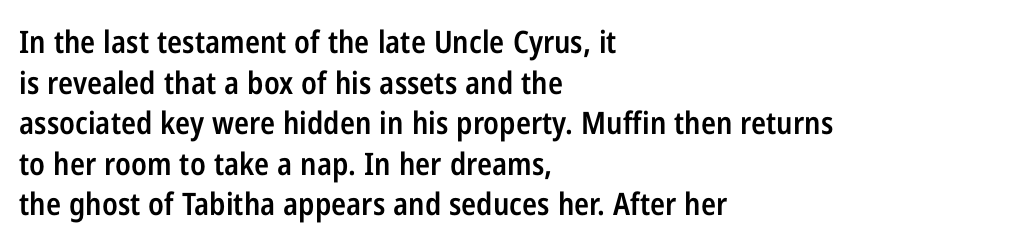
{"serif": "no", "italic": "no", "bold": "semi", "weight": "semibold", "width": "condensed", "stroke_contrast": "low", "x_height": "medium", "monospaced": "no", "underline": "no", "align": "left", "line_spacing": "normal", "line_spacing_ratio": 1.31, "letter_spacing": "normal", "letter_spacing_em": 0.0, "glyph_px": 31}
